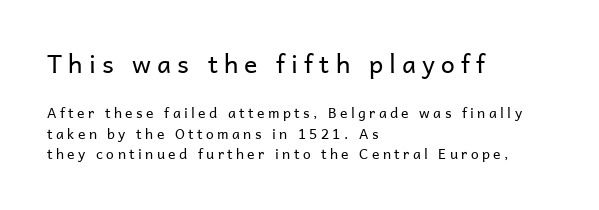
The image shows 25 px text type, upright; set left-aligned, normal line spacing (1.45x), unusually wide letter spacing (+0.24 em), not underlined; the first (top) block is 1.79x larger.
